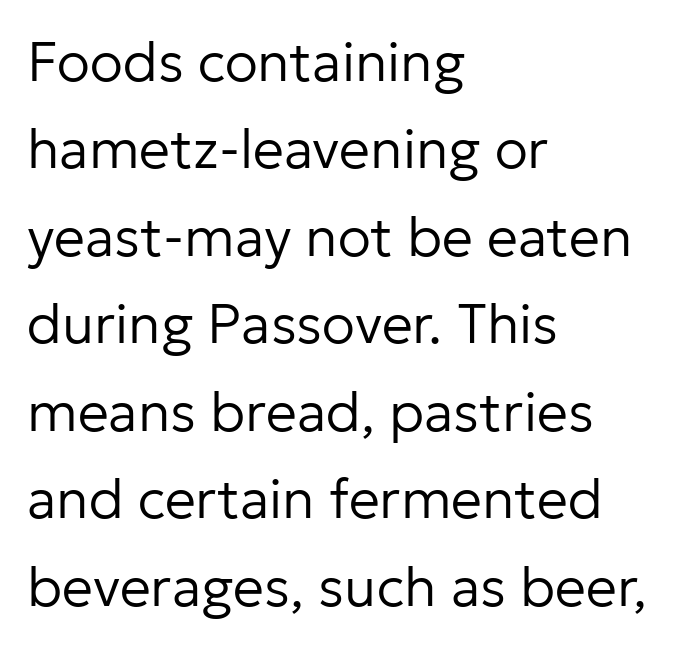
{"serif": "no", "italic": "no", "bold": "no", "weight": "regular", "width": "normal", "stroke_contrast": "low", "x_height": "medium", "monospaced": "no", "underline": "no", "align": "left", "line_spacing": "normal", "line_spacing_ratio": 1.59, "letter_spacing": "normal", "letter_spacing_em": 0.0, "glyph_px": 55}
